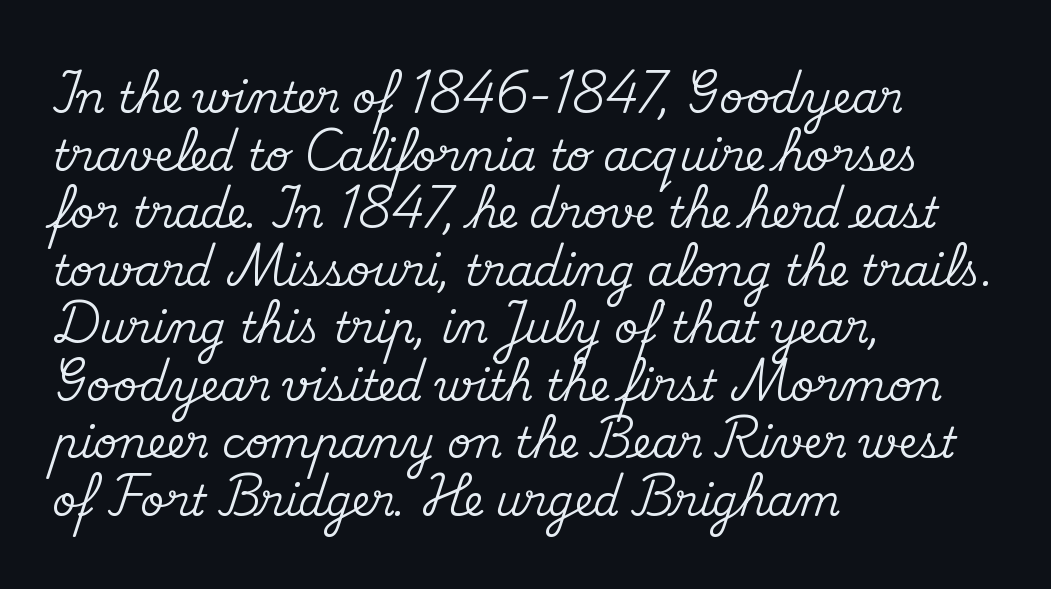
Evenly set lines give the paragraph a standard silhouette. The type is set solid horizontally, with unmodified tracking. Is this a fixed-width face? No — the glyphs have proportional, varying widths. Unlike a clean sans, this face finishes its strokes with serifs. Nobody drew a line under any word here.
